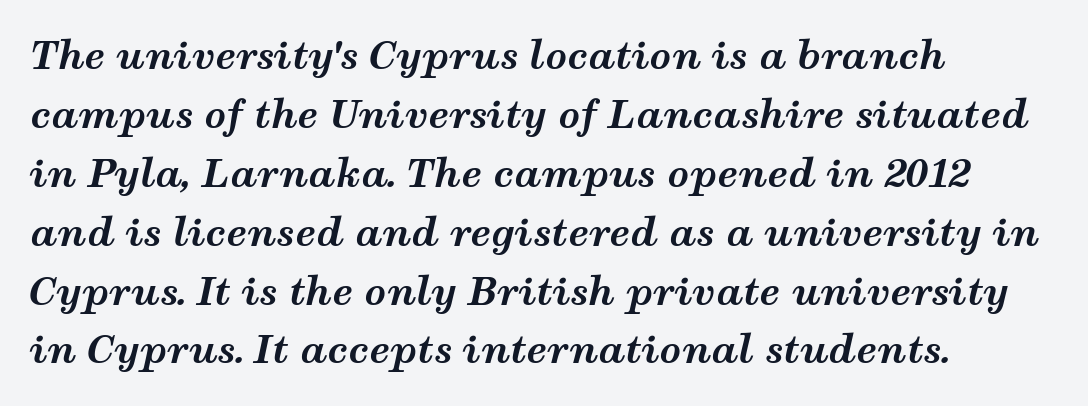
Q: Is the text bold? A: Yes.
Q: Is the text italic (slanted)? A: Yes, it leans right by about 12 degrees.
Q: Is the text underlined? A: No.
Q: How is the paragraph aligned? A: Left-aligned.
Q: Is the spacing between letters normal or unusually wide? A: Normal.
Q: Is the spacing between lines tight, normal or loose? A: Normal.
Q: Width (condensed, normal, or wide)? A: Wide.
Q: Stroke contrast? A: Medium.
Q: x-height? A: Medium.
Q: Monospaced? A: No.
